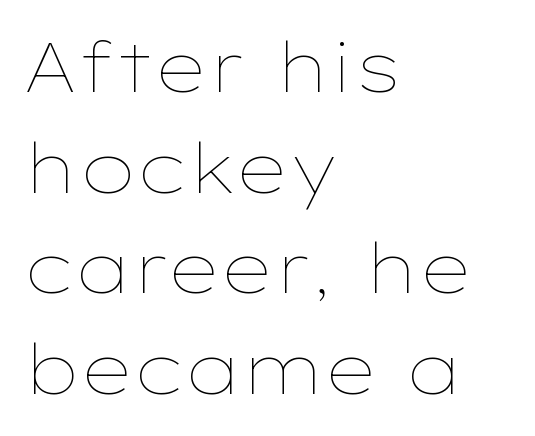
Q: Is the text bold? A: No.
Q: Is the text italic (slanted)? A: No, it is upright.
Q: Is the text underlined? A: No.
Q: How is the paragraph aligned? A: Left-aligned.
Q: Is the spacing between letters normal or unusually wide? A: Normal.
Q: Is the spacing between lines tight, normal or loose? A: Normal.
Q: Width (condensed, normal, or wide)? A: Wide.
Q: Stroke contrast? A: Low.
Q: x-height? A: Medium.
Q: Monospaced? A: No.
